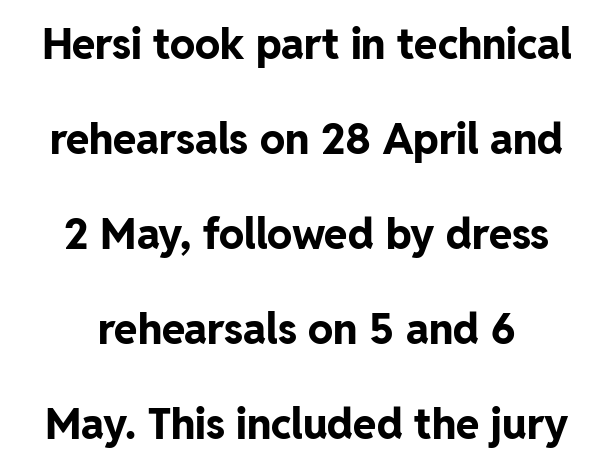
{"serif": "no", "italic": "no", "bold": "yes", "weight": "bold", "width": "normal", "stroke_contrast": "low", "x_height": "medium", "monospaced": "no", "underline": "no", "align": "center", "line_spacing": "loose", "line_spacing_ratio": 2.26, "letter_spacing": "normal", "letter_spacing_em": 0.0, "glyph_px": 42}
